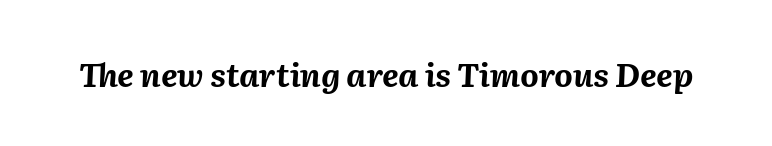
The rendering uses a bold face; every stroke is thick and dark. Spacing verdict: proportional, widths tailored to each character. The whole block is typeset with a tilt. The passage shown is not underscored anywhere. Here the glyphs are tracked normally, forming tight word shapes.
